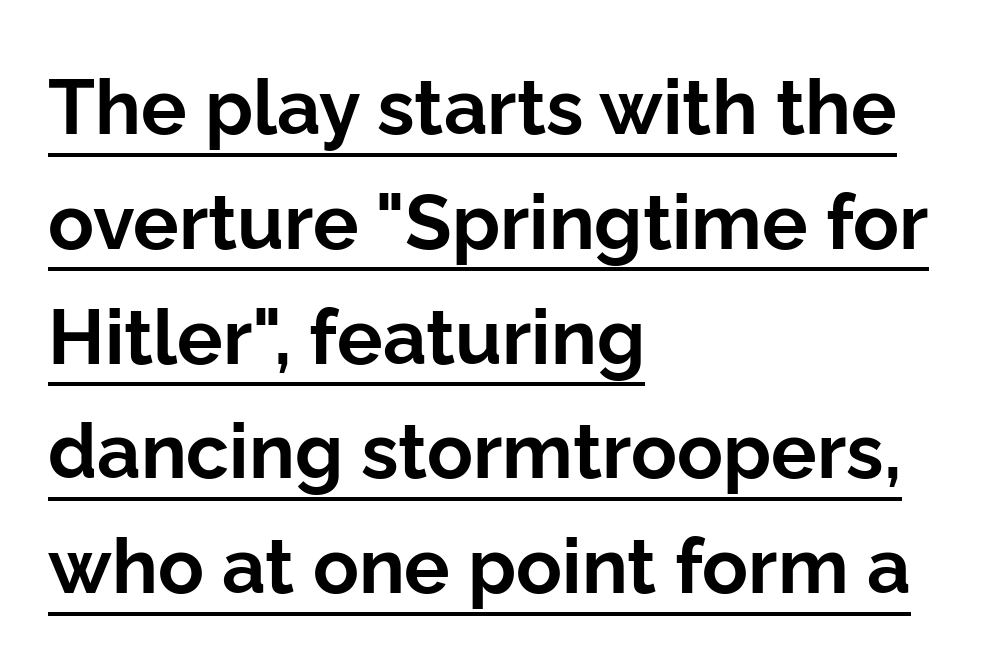
Students, note that the glyphs here touch the page at normal intervals. The paragraph has a hard left edge and a soft right edge. Is there much room between lines? A standard amount, neither cramped nor airy. Note the varied advance widths — an 'i' is clearly narrower than an 'm'.
